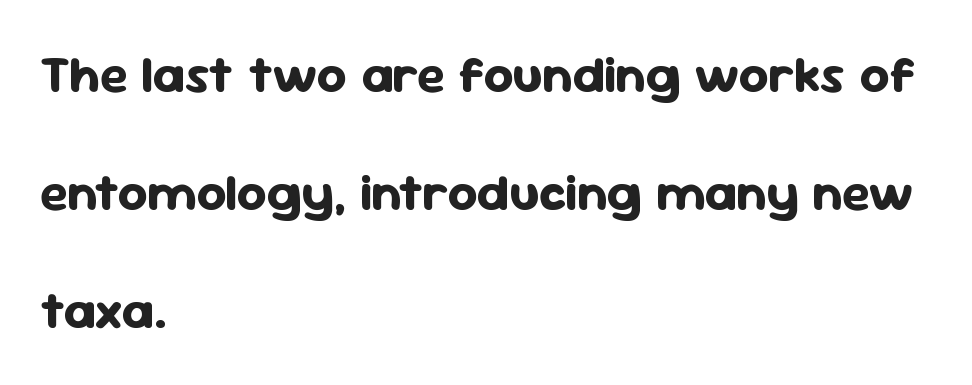
The image shows 52 px bold sans-serif type, upright; set left-aligned, loose line spacing (2.27x), normal letter spacing, not underlined; low stroke contrast and a medium x-height.
